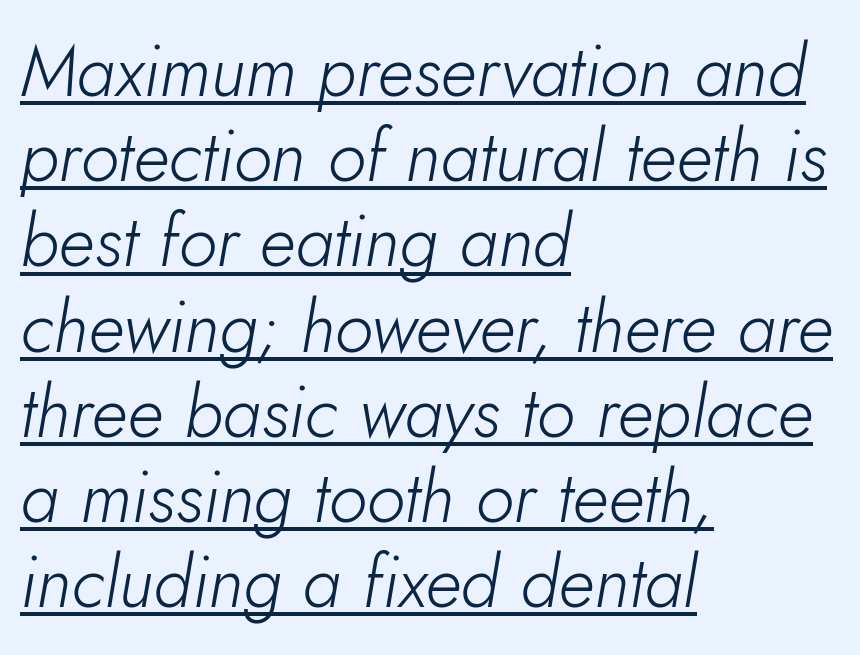
{"italic": "yes", "lean": "right", "slant_degrees": 5, "bold": "no", "weight": "light", "width": "normal", "stroke_contrast": "low", "x_height": "small", "monospaced": "no", "underline": "yes", "align": "left", "line_spacing_ratio": 1.2, "letter_spacing": "normal", "letter_spacing_em": 0.0, "glyph_px": 71}
